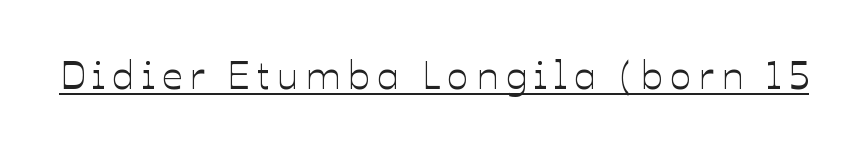
The image shows 40 px text type, upright; set underlined; low stroke contrast and a medium x-height.
